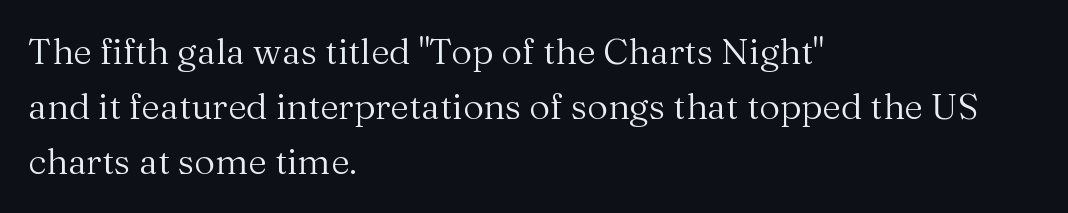
The image shows 36 px regular-weight serif type, upright; set left-aligned, normal line spacing (1.53x), normal letter spacing, not underlined; medium stroke contrast and a medium x-height.
